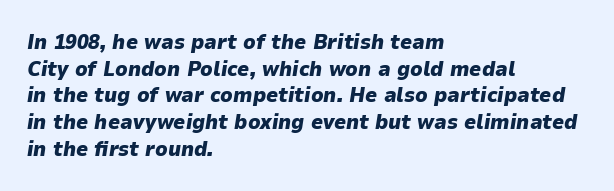
{"italic": "yes", "lean": "right", "slant_degrees": 9, "bold": "yes", "underline": "no", "align": "left", "line_spacing": "normal", "line_spacing_ratio": 1.27, "letter_spacing": "normal", "letter_spacing_em": 0.0, "glyph_px": 21}
